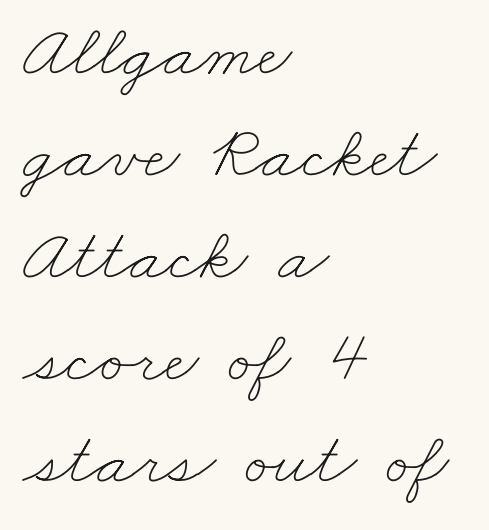
The image shows 75 px thin, wide type; set left-aligned, normal line spacing (1.36x), normal letter spacing, not underlined; low stroke contrast and a small x-height.
